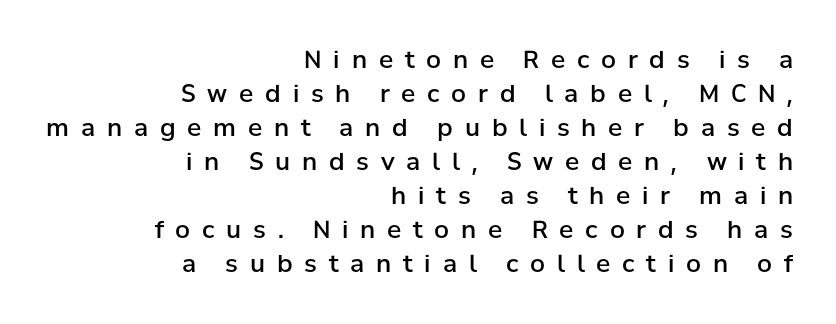
Casual observation: everything's shoved over to the right. This sample keeps an unexceptional amount of space between lines. The letters are spread apart with noticeably loose tracking. Tall strokes in this sample are plumb rather than angled. Firm but not heavy-handed strokes: this text is semibold. Quick note: underline off.
